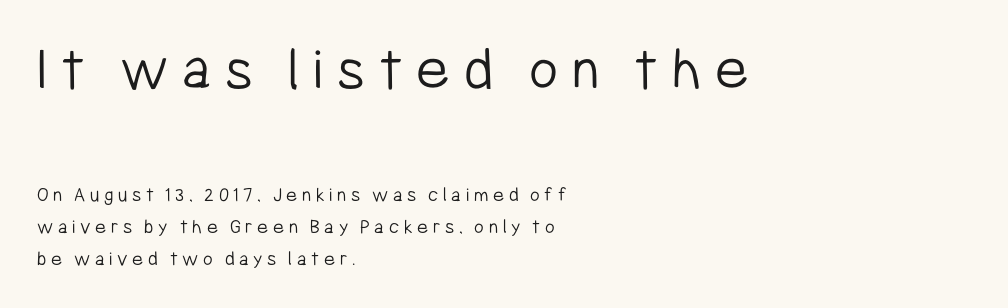
Reading down the block, your eye returns to a fixed left position each line. The space directly below the letters is spotless. Two sizes are in play, and the larger belongs to the first block. The gaps between neighbouring characters are conspicuously large. Whoever set this chose a conventional vertical rhythm. Character widths vary here, with narrow letters taking less room than wide ones.
